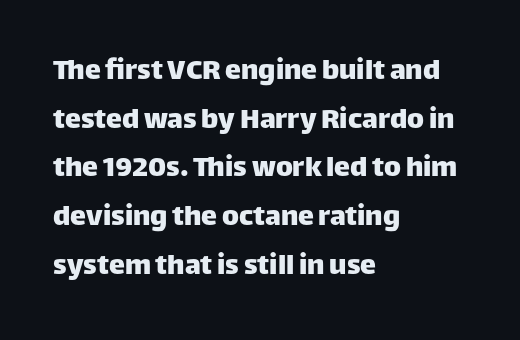
Reading down the column, the eye jumps a familiar distance to each next line. The type is set solid horizontally, with unmodified tracking. The font family rendered here belongs to the sans-serif group. The words here are not underlined. Characters remain perfectly vertical along every line. The passage shown is typed in a proportional face where columns would drift.
